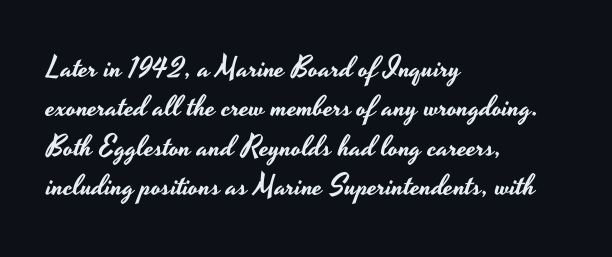
Q: Is the text italic (slanted)? A: Yes.
Q: Is the typeface a serif or a sans-serif typeface? A: Sans-serif.
Q: Is the text underlined? A: No.
Q: How is the paragraph aligned? A: Left-aligned.
Q: Is the spacing between letters normal or unusually wide? A: Normal.
Q: Is the spacing between lines tight, normal or loose? A: Normal.
Q: Width (condensed, normal, or wide)? A: Wide.
Q: Stroke contrast? A: Low.
Q: x-height? A: Small.
Q: Monospaced? A: No.
